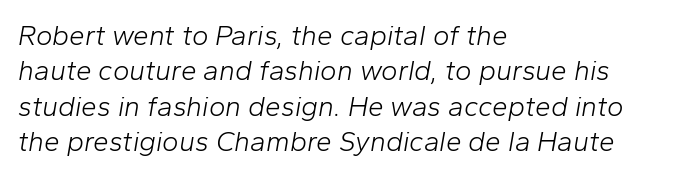
The image shows 28 px light type, italic (leaning right); set left-aligned, normal line spacing (1.26x), normal letter spacing, not underlined; low stroke contrast and a medium x-height.
